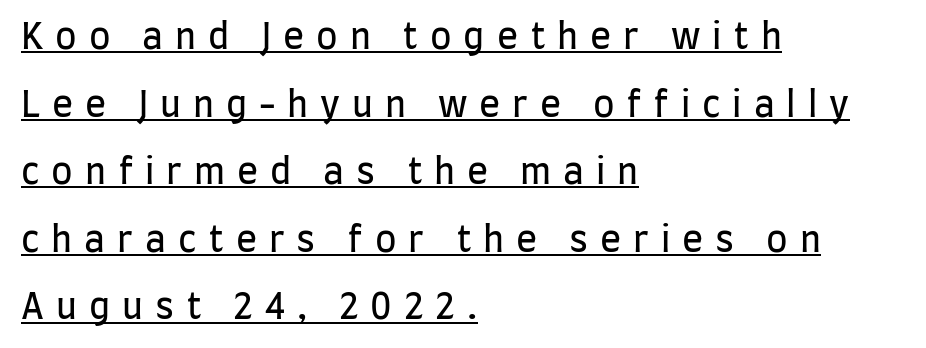
Q: Is the text bold? A: No.
Q: Is the text italic (slanted)? A: No, it is upright.
Q: Is the typeface a serif or a sans-serif typeface? A: Sans-serif.
Q: Is the text underlined? A: Yes.
Q: How is the paragraph aligned? A: Left-aligned.
Q: Is the spacing between letters normal or unusually wide? A: Unusually wide.
Q: Is the spacing between lines tight, normal or loose? A: Loose.
Q: Width (condensed, normal, or wide)? A: Condensed.
Q: Stroke contrast? A: Low.
Q: x-height? A: Large.
Q: Monospaced? A: No.
